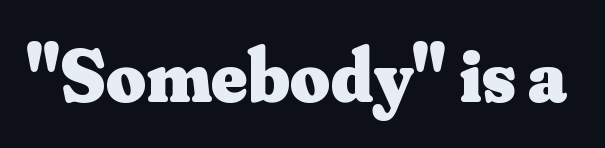
Q: Is the text bold? A: Yes.
Q: Is the text italic (slanted)? A: No, it is upright.
Q: Is the typeface a serif or a sans-serif typeface? A: Serif.
Q: Is the text underlined? A: No.
Q: Is the spacing between letters normal or unusually wide? A: Normal.
Q: Width (condensed, normal, or wide)? A: Normal.
Q: Stroke contrast? A: Medium.
Q: x-height? A: Small.
Q: Monospaced? A: No.
